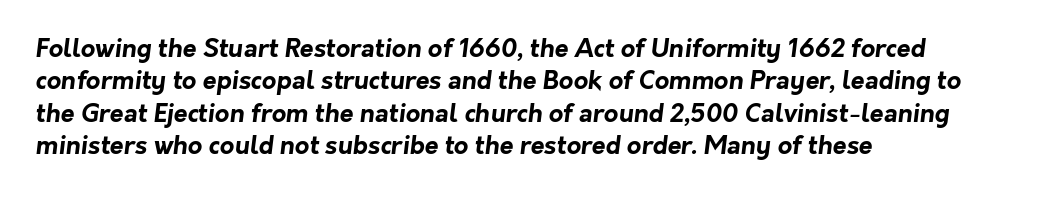
{"bold": "yes", "underline": "no", "align": "left", "line_spacing": "normal", "line_spacing_ratio": 1.3, "letter_spacing": "normal", "letter_spacing_em": 0.0, "glyph_px": 25}
